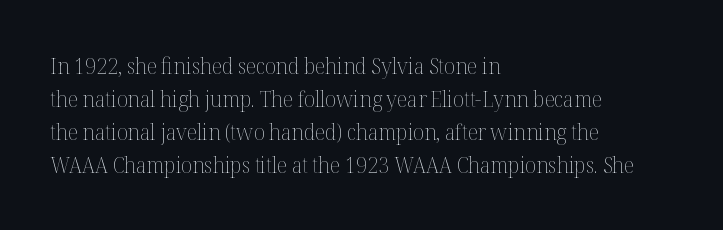
Q: Is the text bold? A: No.
Q: Is the text italic (slanted)? A: No, it is upright.
Q: Is the text underlined? A: No.
Q: How is the paragraph aligned? A: Left-aligned.
Q: Is the spacing between letters normal or unusually wide? A: Normal.
Q: Is the spacing between lines tight, normal or loose? A: Normal.
